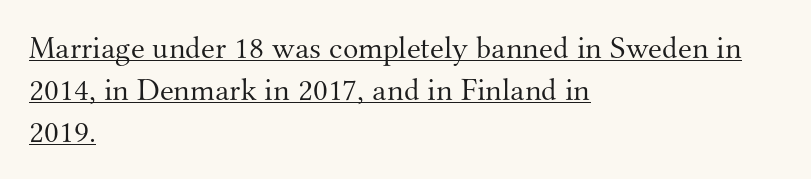
Characters remain perfectly vertical along every line. The glyphs are accompanied by a horizontal stroke just below them. Evenly set lines give the paragraph a standard silhouette. In CSS terms this would be text-align: left. Here the designer chose a conventional face with non-uniform glyph widths. The passage shown is not bold in any degree.
